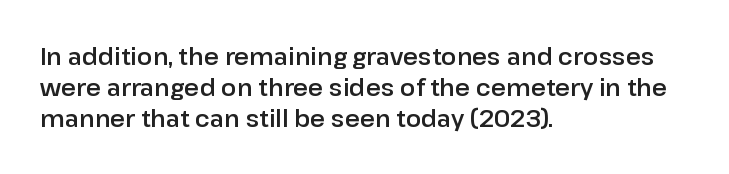
Q: Is the text italic (slanted)? A: No, it is upright.
Q: Is the text underlined? A: No.
Q: How is the paragraph aligned? A: Left-aligned.
Q: Is the spacing between letters normal or unusually wide? A: Normal.
Q: Is the spacing between lines tight, normal or loose? A: Normal.
